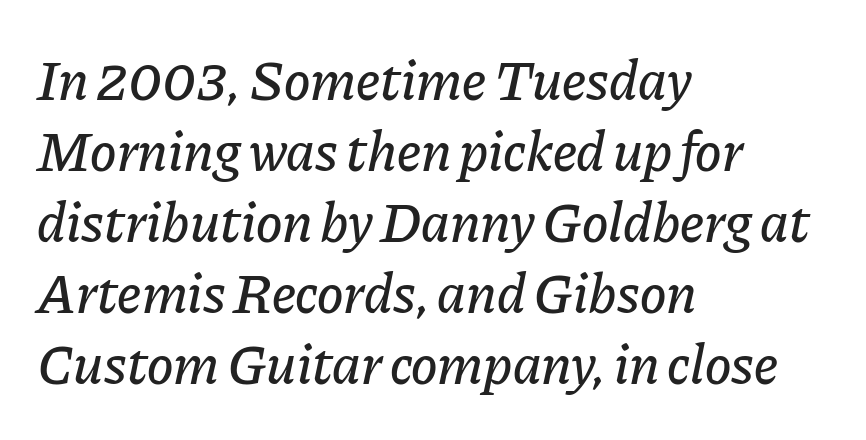
Q: Is the text italic (slanted)? A: Yes, it leans right by about 11 degrees.
Q: Is the text underlined? A: No.
Q: How is the paragraph aligned? A: Left-aligned.
Q: Is the spacing between letters normal or unusually wide? A: Normal.
Q: Is the spacing between lines tight, normal or loose? A: Normal.
Q: Width (condensed, normal, or wide)? A: Normal.
Q: Stroke contrast? A: Low.
Q: x-height? A: Medium.
Q: Monospaced? A: No.
